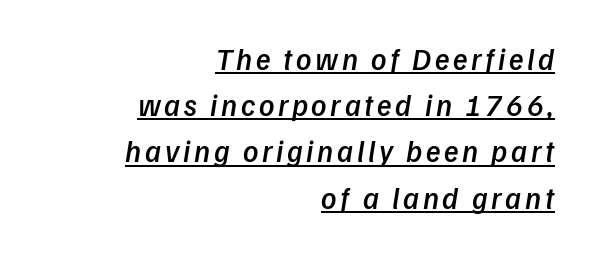
{"serif": "no", "bold": "semi", "weight": "semibold", "width": "normal", "stroke_contrast": "low", "x_height": "medium", "monospaced": "no", "underline": "yes", "align": "right", "line_spacing": "normal", "line_spacing_ratio": 1.54, "glyph_px": 30}
